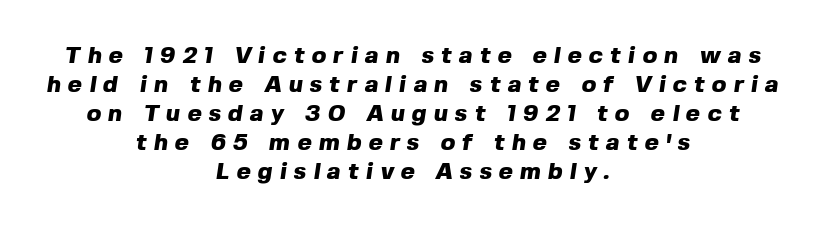
The image shows 24 px bold type; set centered, line spacing 1.21x, unusually wide letter spacing (+0.3 em), not underlined.
